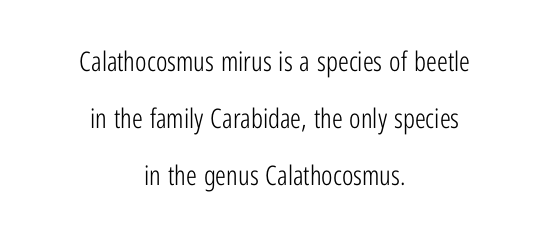
The image shows 27 px text type, upright; set centered, loose line spacing (2.12x), normal letter spacing, not underlined.
